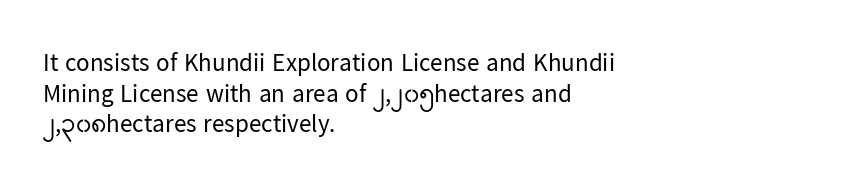
Q: Is the text bold? A: No.
Q: Is the text italic (slanted)? A: No, it is upright.
Q: Is the text underlined? A: No.
Q: How is the paragraph aligned? A: Left-aligned.
Q: Is the spacing between letters normal or unusually wide? A: Normal.
